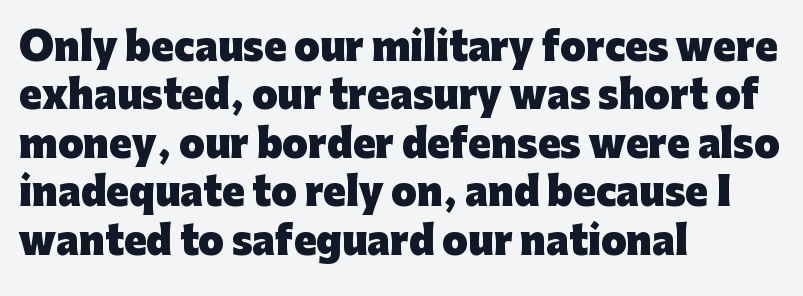
The image shows 37 px heavy sans-serif type, upright; set left-aligned, normal line spacing (1.31x), normal letter spacing, not underlined; low stroke contrast and a medium x-height.
